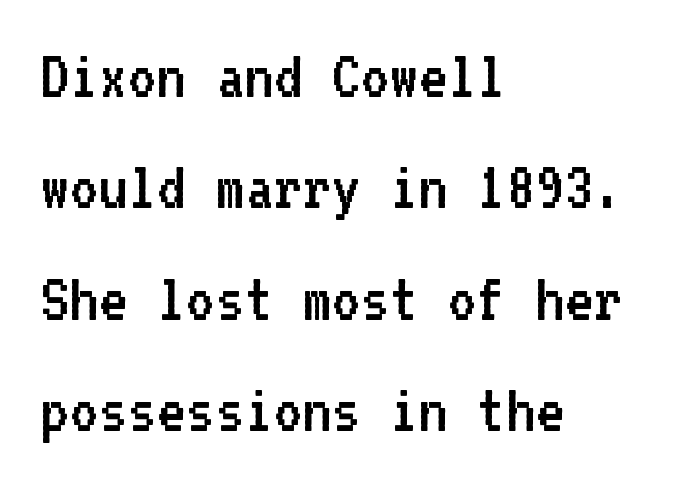
Compared with a typical body face, this is equally light or lighter still. Typographically, this falls in the sans-serif category. This sample has the even, mechanical cadence of fixed-width lettering. The string is rendered with underlining switched off. The ragged edge is on the right, which tells us the setting is flush left.
